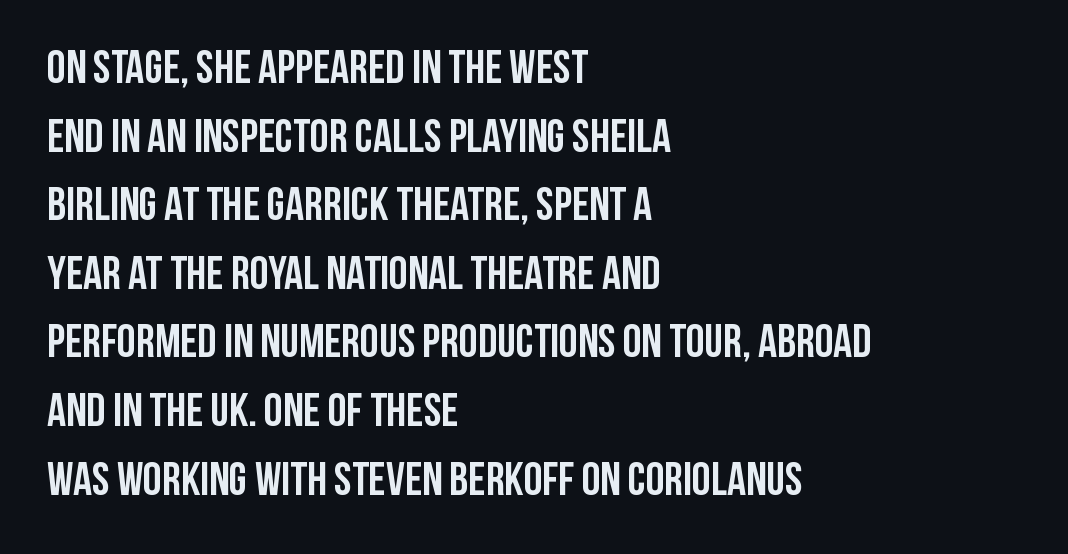
The lettering holds an erect, upright posture throughout. The passage shown stacks its lines at a standard gap. Summary of weight: heavy, a full bold. In terms of letterspacing, this is plain default setting. If you drew a ruler down the left edge, every line would touch it. The passage shown is typed in a proportional face where columns would drift.
